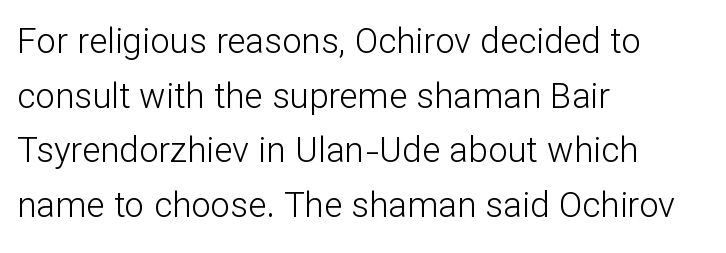
Style check: upright. Grotesque or geometric, the face here clearly has no serifs. Reading down the block, your eye returns to a fixed left position each line. The space between consecutive lines is moderate. Tracking value appears to be zero — textbook default spacing. Check the space under the baseline: it is left empty.
